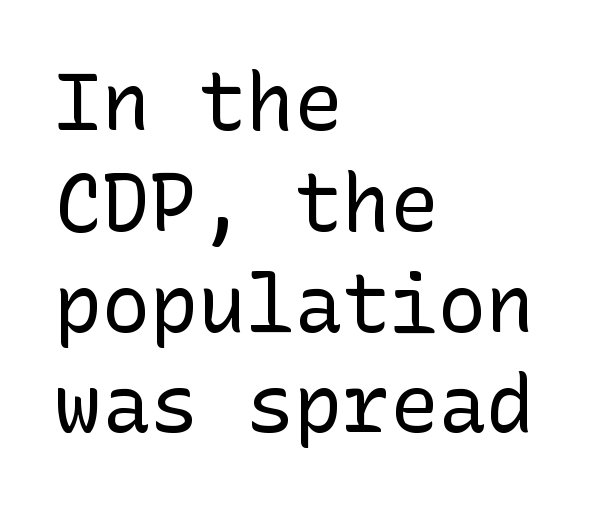
The image shows 80 px regular-weight sans-serif type, upright; set left-aligned, normal line spacing (1.26x), normal letter spacing, not underlined; low stroke contrast and a medium x-height.
